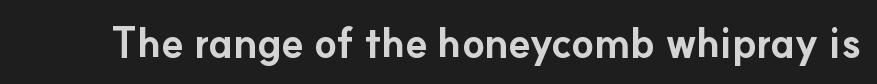
{"serif": "no", "italic": "no", "bold": "yes", "weight": "bold", "width": "normal", "stroke_contrast": "low", "x_height": "small", "monospaced": "no", "underline": "no", "letter_spacing": "normal", "letter_spacing_em": 0.0, "glyph_px": 41}
